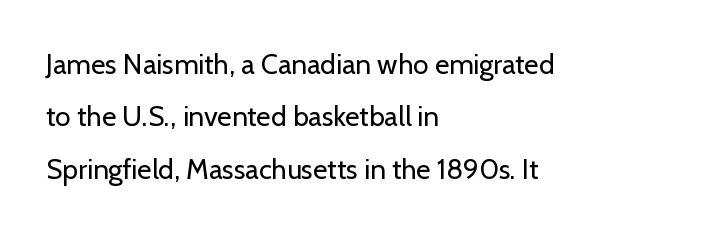
Q: Is the text bold? A: No.
Q: Is the text italic (slanted)? A: No, it is upright.
Q: Is the typeface a serif or a sans-serif typeface? A: Sans-serif.
Q: Is the text underlined? A: No.
Q: How is the paragraph aligned? A: Left-aligned.
Q: Is the spacing between letters normal or unusually wide? A: Normal.
Q: Width (condensed, normal, or wide)? A: Normal.
Q: Stroke contrast? A: Low.
Q: x-height? A: Medium.
Q: Monospaced? A: No.
